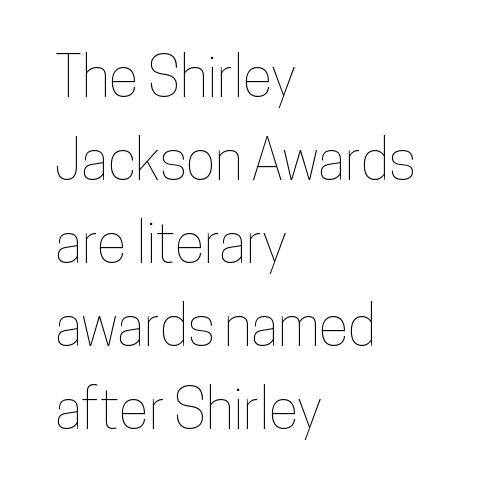
Q: Is the text italic (slanted)? A: No, it is upright.
Q: Is the text underlined? A: No.
Q: How is the paragraph aligned? A: Left-aligned.
Q: Is the spacing between letters normal or unusually wide? A: Normal.
Q: Is the spacing between lines tight, normal or loose? A: Normal.
Q: Width (condensed, normal, or wide)? A: Condensed.
Q: Stroke contrast? A: Low.
Q: x-height? A: Medium.
Q: Monospaced? A: No.
